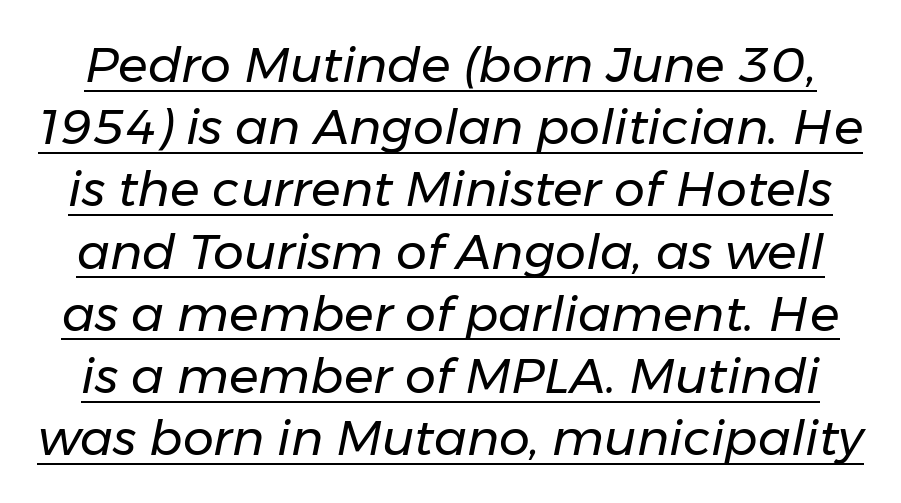
{"italic": "yes", "lean": "right", "slant_degrees": 11, "bold": "no", "weight": "regular", "width": "normal", "stroke_contrast": "low", "x_height": "medium", "monospaced": "no", "underline": "yes", "line_spacing": "normal", "line_spacing_ratio": 1.27, "letter_spacing": "normal", "letter_spacing_em": 0.0, "glyph_px": 49}
